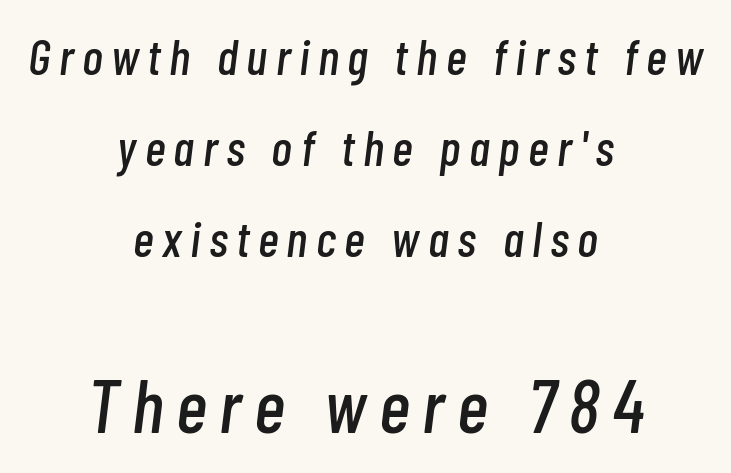
The text block is weighted toward neither margin, spreading evenly from the middle. Clear beneath every line of the passage. Looks like regular typesetting: each glyph gets only the width it needs. Does the bottom block carry the larger type? Yes, it does. There's an unmistakable incline to the writing here.
